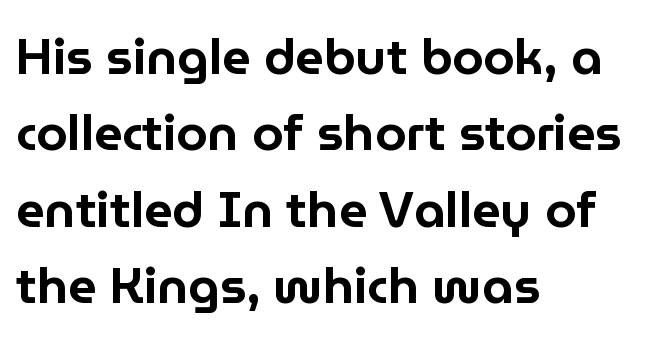
The image shows 50 px sans-serif type, upright; set left-aligned, normal line spacing (1.53x), normal letter spacing, not underlined; low stroke contrast and a medium x-height.
